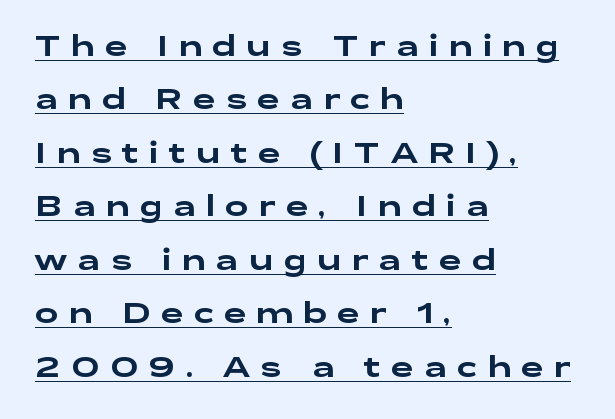
{"serif": "no", "italic": "no", "width": "wide", "stroke_contrast": "low", "x_height": "medium", "monospaced": "no", "underline": "yes", "align": "left", "line_spacing": "loose", "line_spacing_ratio": 1.91, "letter_spacing": "wide", "letter_spacing_em": 0.37, "glyph_px": 28}
